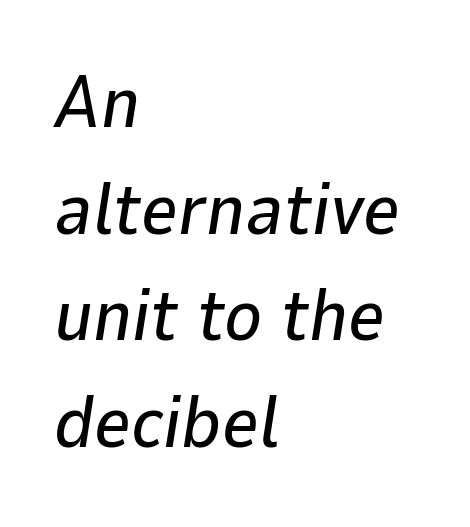
{"italic": "yes", "lean": "right", "slant_degrees": 9, "width": "normal", "stroke_contrast": "low", "x_height": "medium", "monospaced": "no", "underline": "no", "align": "left", "line_spacing": "normal", "line_spacing_ratio": 1.48, "letter_spacing": "normal", "letter_spacing_em": 0.0, "glyph_px": 72}
